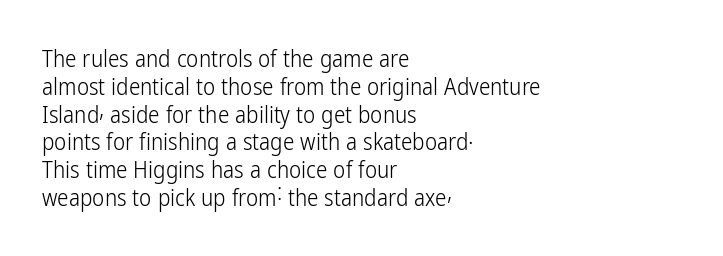
The image shows 23 px text type, upright; set left-aligned, line spacing 1.21x, normal letter spacing, not underlined.
